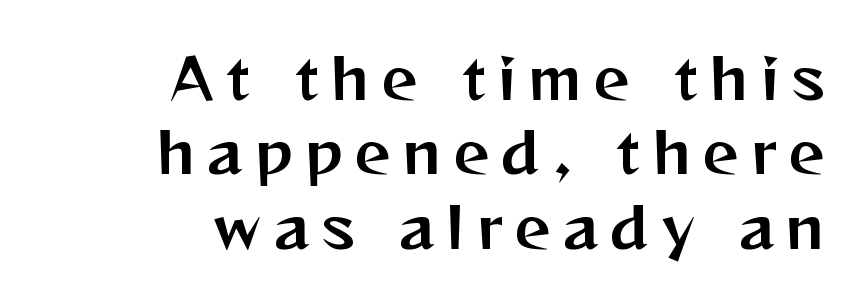
Q: Is the text italic (slanted)? A: No, it is upright.
Q: Is the typeface a serif or a sans-serif typeface? A: Sans-serif.
Q: Is the text underlined? A: No.
Q: How is the paragraph aligned? A: Right-aligned.
Q: Is the spacing between letters normal or unusually wide? A: Unusually wide.
Q: Is the spacing between lines tight, normal or loose? A: Normal.
Q: Width (condensed, normal, or wide)? A: Normal.
Q: Stroke contrast? A: Medium.
Q: x-height? A: Medium.
Q: Monospaced? A: No.
